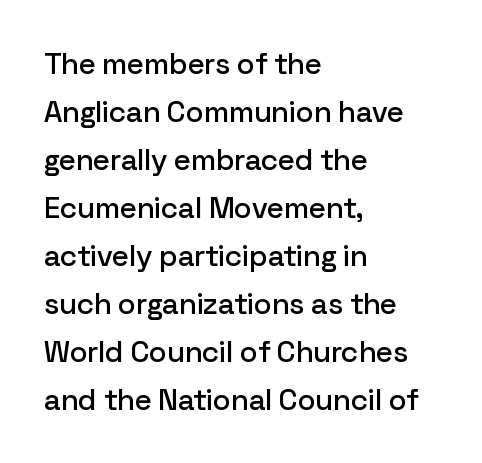
{"serif": "no", "italic": "no", "width": "normal", "stroke_contrast": "low", "x_height": "medium", "monospaced": "no", "underline": "no", "align": "left", "line_spacing": "normal", "line_spacing_ratio": 1.6, "letter_spacing": "normal", "letter_spacing_em": 0.0, "glyph_px": 30}
